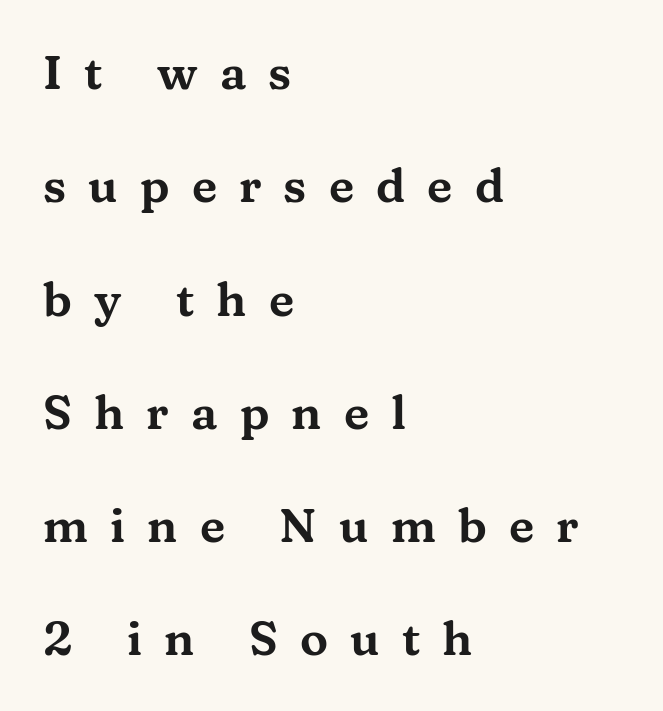
{"serif": "yes", "italic": "no", "width": "wide", "stroke_contrast": "medium", "x_height": "medium", "monospaced": "no", "underline": "no", "align": "left", "line_spacing": "loose", "line_spacing_ratio": 2.41, "letter_spacing": "wide", "letter_spacing_em": 0.47, "glyph_px": 47}
